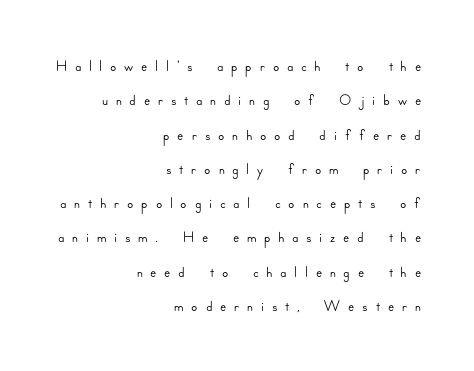
The image shows 23 px text type, upright; set right-aligned, normal line spacing (1.49x), unusually wide letter spacing (+0.33 em), not underlined.
